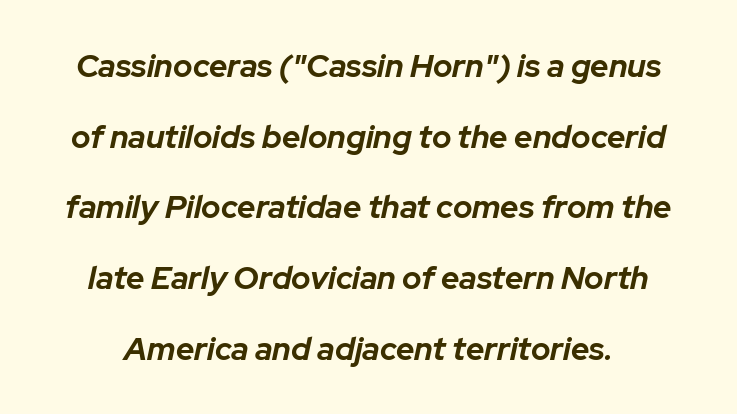
Q: Is the text bold? A: Yes.
Q: Is the text italic (slanted)? A: Yes, it leans right by about 12 degrees.
Q: Is the text underlined? A: No.
Q: Is the spacing between letters normal or unusually wide? A: Normal.
Q: Is the spacing between lines tight, normal or loose? A: Loose.
Q: Width (condensed, normal, or wide)? A: Normal.
Q: Stroke contrast? A: Low.
Q: x-height? A: Medium.
Q: Monospaced? A: No.
